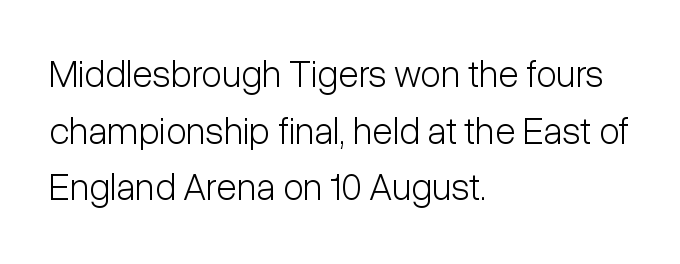
Q: Is the text bold? A: No.
Q: Is the text italic (slanted)? A: No, it is upright.
Q: Is the typeface a serif or a sans-serif typeface? A: Sans-serif.
Q: Is the text underlined? A: No.
Q: How is the paragraph aligned? A: Left-aligned.
Q: Is the spacing between letters normal or unusually wide? A: Normal.
Q: Is the spacing between lines tight, normal or loose? A: Normal.
Q: Width (condensed, normal, or wide)? A: Condensed.
Q: Stroke contrast? A: Low.
Q: x-height? A: Medium.
Q: Monospaced? A: No.
